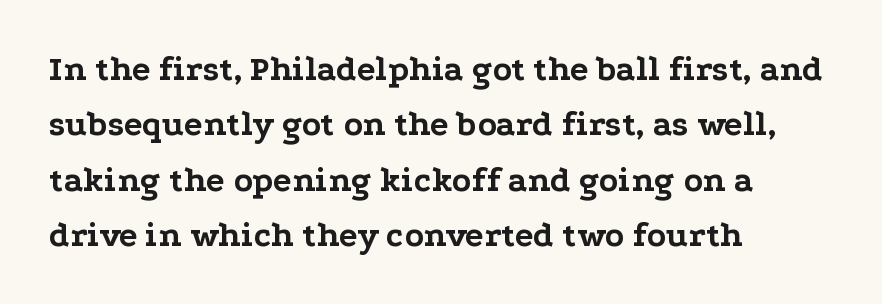
The font's upright variant was chosen for this text. Nobody drew a line under any word here. Strokes here are thick enough to call this a true bold. Compared with a centered layout, this one pins lines to the left instead. The line-height multiplier appears to be the usual default.
